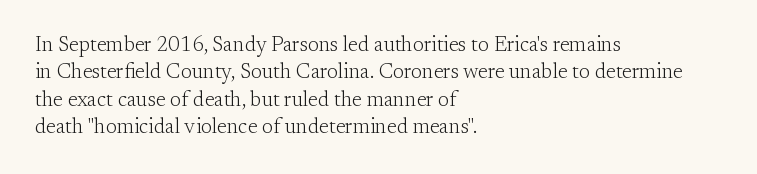
{"italic": "no", "bold": "no", "underline": "no", "align": "left", "line_spacing": "normal", "line_spacing_ratio": 1.3, "letter_spacing": "normal", "letter_spacing_em": 0.0, "glyph_px": 21}
